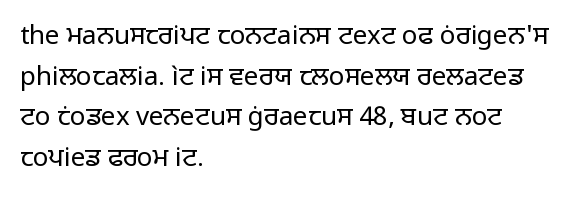
{"italic": "no", "bold": "no", "underline": "no", "align": "left", "line_spacing": "normal", "line_spacing_ratio": 1.56, "letter_spacing": "normal", "letter_spacing_em": 0.0, "glyph_px": 26}
